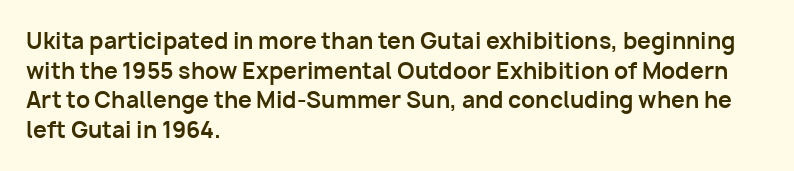
{"italic": "no", "bold": "yes", "underline": "no", "align": "left", "line_spacing": "normal", "line_spacing_ratio": 1.35, "letter_spacing": "normal", "letter_spacing_em": 0.0, "glyph_px": 22}
